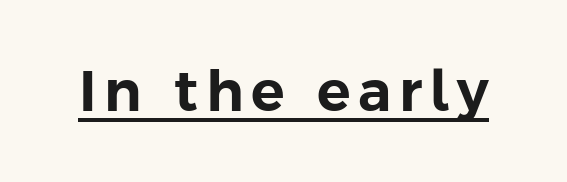
{"serif": "no", "italic": "no", "width": "normal", "stroke_contrast": "low", "x_height": "medium", "monospaced": "no", "underline": "yes", "glyph_px": 56}
